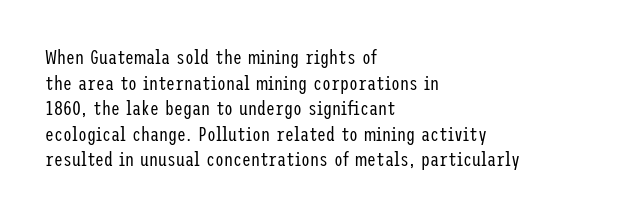
Q: Is the text bold? A: No.
Q: Is the text italic (slanted)? A: No, it is upright.
Q: Is the text underlined? A: No.
Q: How is the paragraph aligned? A: Left-aligned.
Q: Is the spacing between letters normal or unusually wide? A: Normal.
Q: Is the spacing between lines tight, normal or loose? A: Normal.
